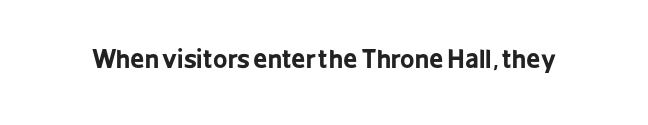
The image shows 25 px bold type, upright; set normal letter spacing, not underlined.
